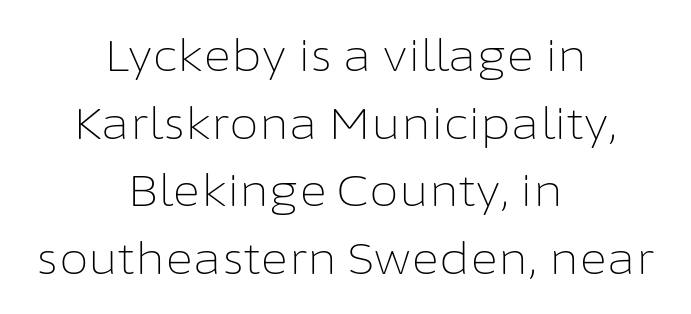
Q: Is the text bold? A: No.
Q: Is the text italic (slanted)? A: No, it is upright.
Q: Is the typeface a serif or a sans-serif typeface? A: Sans-serif.
Q: Is the text underlined? A: No.
Q: How is the paragraph aligned? A: Centered.
Q: Is the spacing between letters normal or unusually wide? A: Normal.
Q: Is the spacing between lines tight, normal or loose? A: Normal.
Q: Width (condensed, normal, or wide)? A: Normal.
Q: Stroke contrast? A: Low.
Q: x-height? A: Medium.
Q: Monospaced? A: No.
